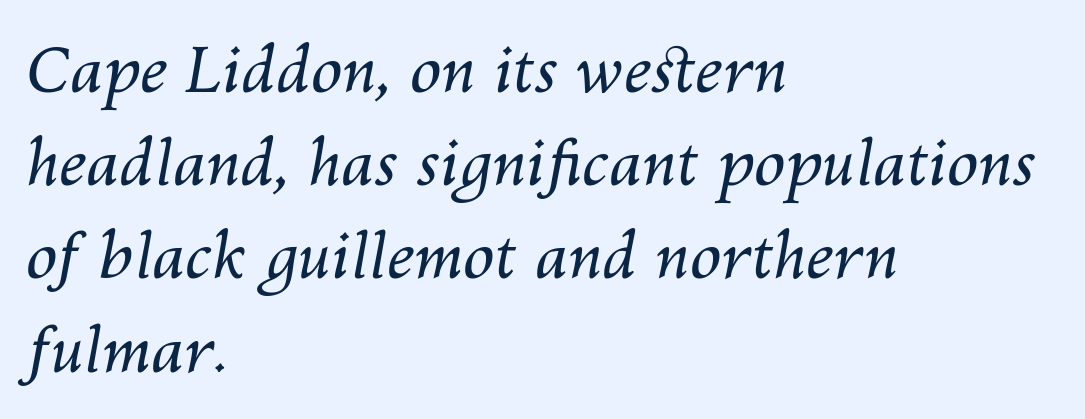
{"italic": "yes", "lean": "right", "slant_degrees": 10, "bold": "no", "weight": "regular", "width": "normal", "stroke_contrast": "medium", "x_height": "medium", "monospaced": "no", "underline": "no", "align": "left", "line_spacing": "normal", "line_spacing_ratio": 1.48, "letter_spacing": "normal", "letter_spacing_em": 0.0, "glyph_px": 63}
